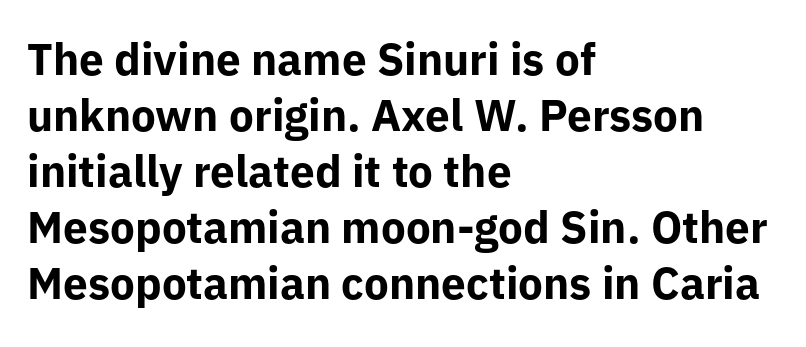
Q: Is the text bold? A: Yes.
Q: Is the text italic (slanted)? A: No, it is upright.
Q: Is the typeface a serif or a sans-serif typeface? A: Sans-serif.
Q: Is the text underlined? A: No.
Q: How is the paragraph aligned? A: Left-aligned.
Q: Is the spacing between letters normal or unusually wide? A: Normal.
Q: Is the spacing between lines tight, normal or loose? A: Normal.
Q: Width (condensed, normal, or wide)? A: Normal.
Q: Stroke contrast? A: Low.
Q: x-height? A: Medium.
Q: Monospaced? A: No.
